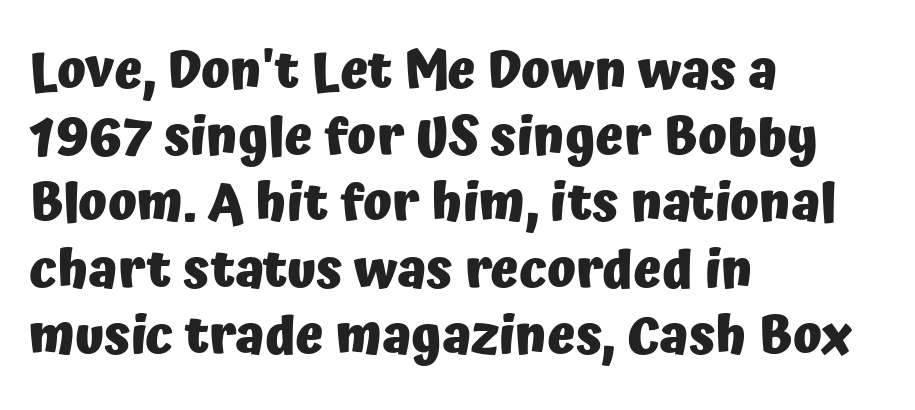
The image shows 53 px heavy sans-serif type, upright; set left-aligned, normal line spacing (1.25x), normal letter spacing, not underlined; low stroke contrast and a medium x-height.
